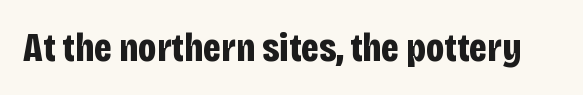
The image shows 40 px bold, condensed sans-serif type, upright; set normal letter spacing, not underlined; low stroke contrast and a large x-height.
